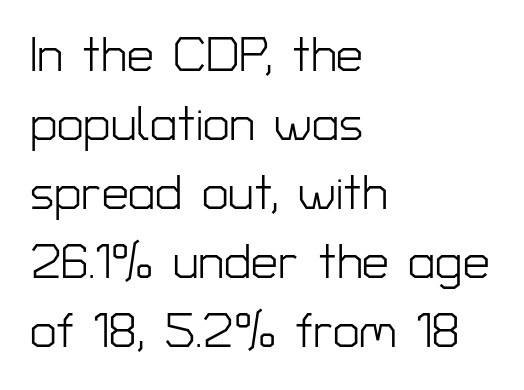
Each line starts at the same left margin while the right side varies. Do the characters align in a grid? No, the font is proportional. Honestly, the row spacing looks completely unremarkable. The letters stand upright; this is a roman face. Bare-footed words on every line. Compared with typical body copy, the letter spacing here is the same.
